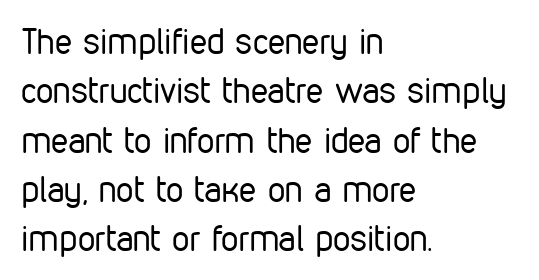
The image shows 35 px regular-weight, condensed sans-serif type, upright; set left-aligned, normal line spacing (1.41x), normal letter spacing, not underlined; low stroke contrast and a medium x-height.
